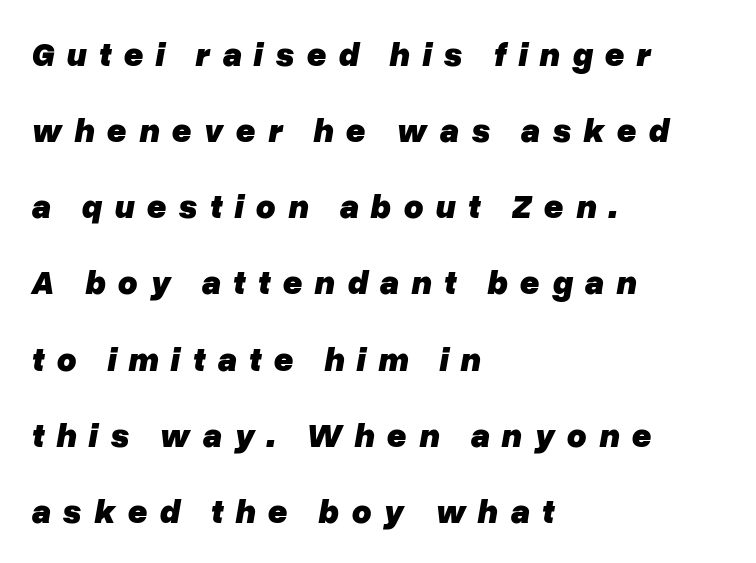
The image shows 34 px heavy type, italic (leaning right); set left-aligned, loose line spacing (2.24x), unusually wide letter spacing (+0.35 em), not underlined; low stroke contrast and a medium x-height.
